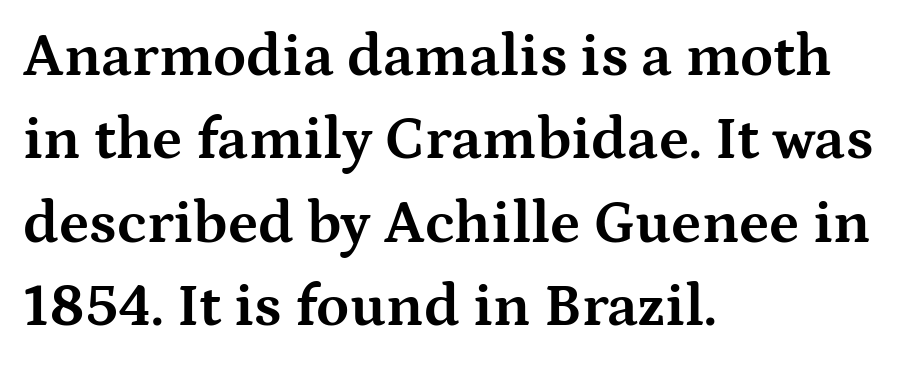
Q: Is the text bold? A: Yes.
Q: Is the text italic (slanted)? A: No, it is upright.
Q: Is the typeface a serif or a sans-serif typeface? A: Serif.
Q: Is the text underlined? A: No.
Q: How is the paragraph aligned? A: Left-aligned.
Q: Is the spacing between letters normal or unusually wide? A: Normal.
Q: Is the spacing between lines tight, normal or loose? A: Normal.
Q: Width (condensed, normal, or wide)? A: Wide.
Q: Stroke contrast? A: Medium.
Q: x-height? A: Medium.
Q: Monospaced? A: No.
